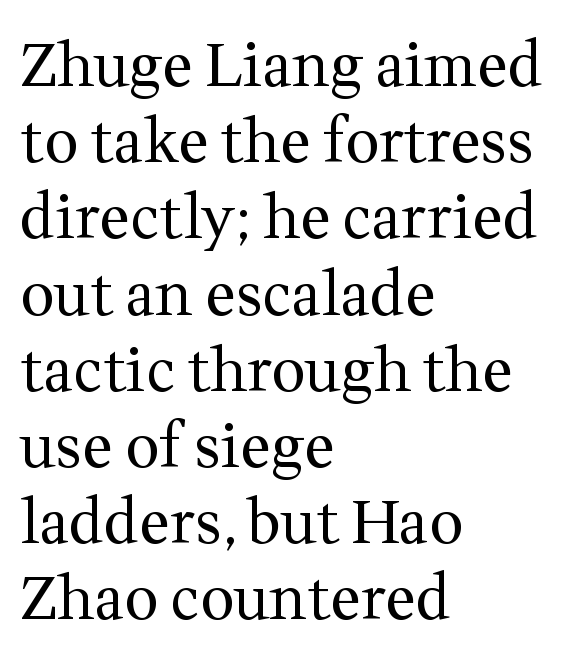
The image shows 60 px regular-weight serif type, upright; set left-aligned, normal line spacing (1.27x), normal letter spacing, not underlined; medium stroke contrast and a medium x-height.
